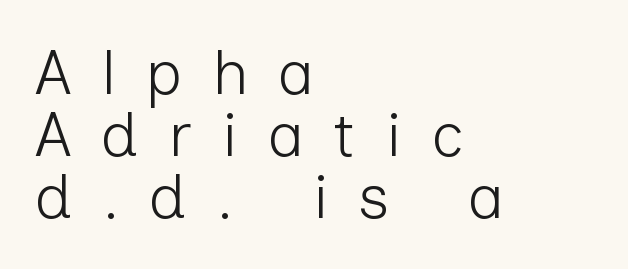
{"serif": "no", "italic": "no", "bold": "no", "weight": "light", "width": "normal", "stroke_contrast": "low", "x_height": "medium", "monospaced": "no", "underline": "no", "align": "left", "line_spacing": "tight", "line_spacing_ratio": 1.0, "letter_spacing": "wide", "letter_spacing_em": 0.48, "glyph_px": 62}
